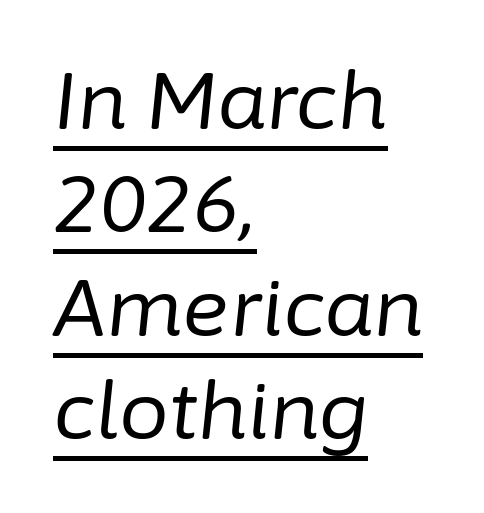
{"italic": "yes", "lean": "right", "slant_degrees": 6, "bold": "no", "weight": "regular", "width": "normal", "stroke_contrast": "low", "x_height": "medium", "monospaced": "no", "underline": "yes", "align": "left", "line_spacing": "normal", "line_spacing_ratio": 1.31, "letter_spacing": "normal", "letter_spacing_em": 0.0, "glyph_px": 79}
